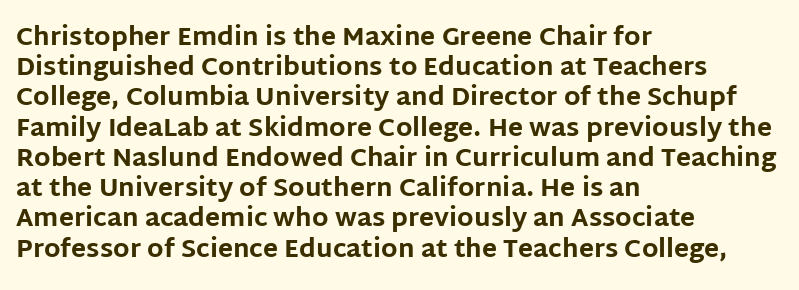
{"italic": "no", "bold": "yes", "underline": "no", "align": "left", "line_spacing_ratio": 1.21, "letter_spacing": "normal", "letter_spacing_em": 0.0, "glyph_px": 25}
